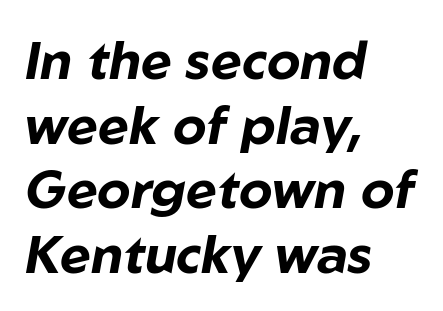
Q: Is the text bold? A: Yes.
Q: Is the text italic (slanted)? A: Yes, it leans right by about 10 degrees.
Q: Is the text underlined? A: No.
Q: How is the paragraph aligned? A: Left-aligned.
Q: Is the spacing between letters normal or unusually wide? A: Normal.
Q: Width (condensed, normal, or wide)? A: Normal.
Q: Stroke contrast? A: Low.
Q: x-height? A: Medium.
Q: Monospaced? A: No.
